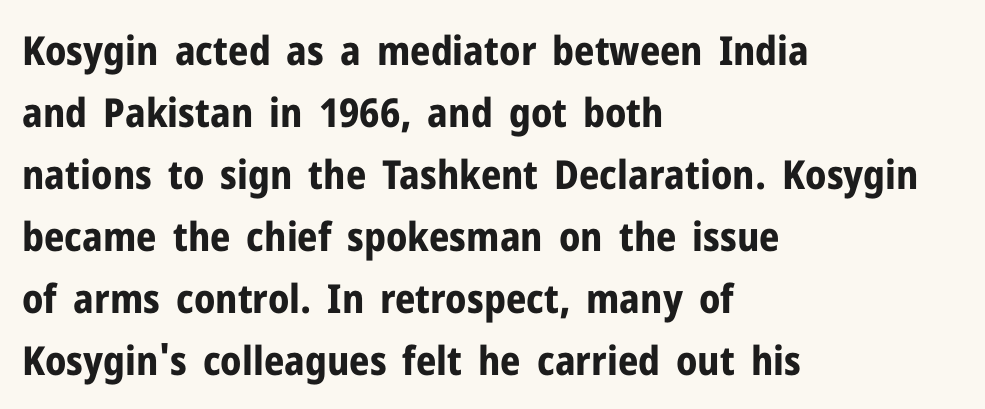
Italic? Not at all — the glyphs are vertical. What weight is shown? A full bold with thick strokes. In terms of leading, this rendering sits right in the middle. Quick note: underline off. Caption: multi-line text, flush left, ragged right. The rendering uses natural spacing where letterforms have individual widths.
